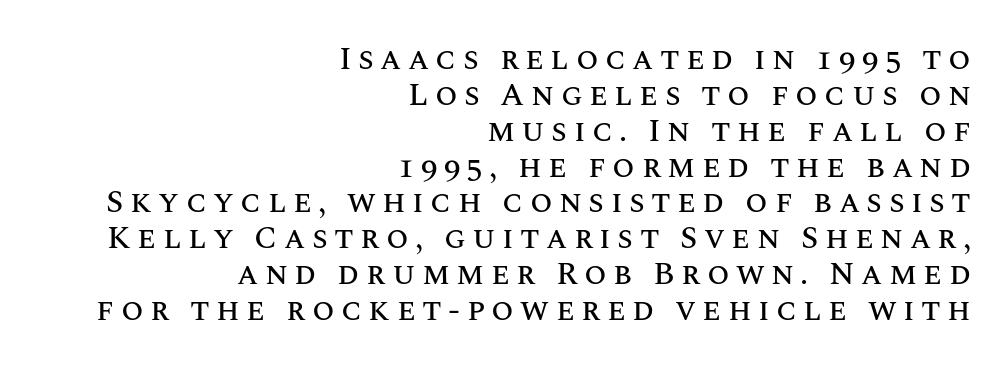
These lines huddle together more closely than default settings would place them. The strip under each line holds only bare page. Here the designer chose a conventional face with non-uniform glyph widths. Does extra space separate the letters? Yes, quite a lot of it.
